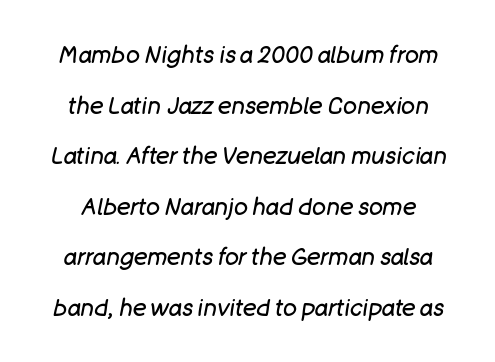
The image shows 23 px text type, italic (leaning right); set loose line spacing (2.2x), normal letter spacing, not underlined.
